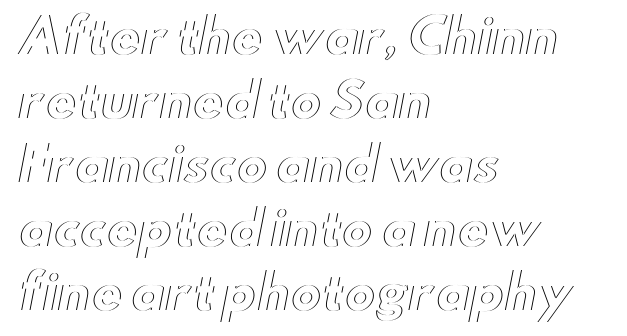
Q: Is the text italic (slanted)? A: Yes.
Q: Is the text underlined? A: No.
Q: How is the paragraph aligned? A: Left-aligned.
Q: Is the spacing between letters normal or unusually wide? A: Normal.
Q: Is the spacing between lines tight, normal or loose? A: Normal.
Q: Width (condensed, normal, or wide)? A: Wide.
Q: x-height? A: Small.
Q: Monospaced? A: No.
